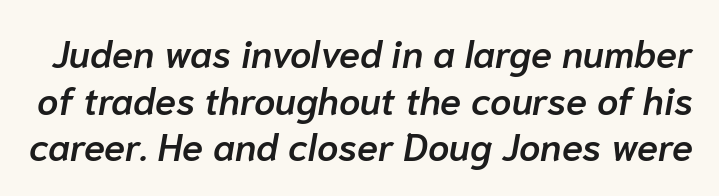
{"italic": "yes", "lean": "right", "slant_degrees": 10, "bold": "semi", "weight": "semibold", "width": "normal", "stroke_contrast": "low", "x_height": "medium", "monospaced": "no", "underline": "no", "line_spacing_ratio": 1.23, "letter_spacing": "normal", "letter_spacing_em": 0.0, "glyph_px": 38}
